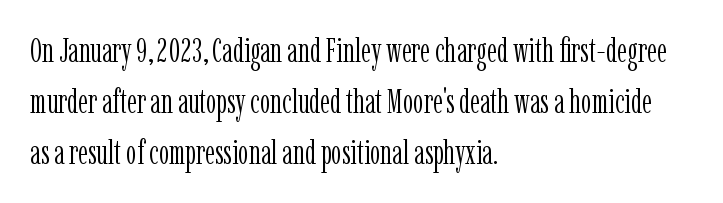
Q: Is the text bold? A: No.
Q: Is the text italic (slanted)? A: No, it is upright.
Q: Is the typeface a serif or a sans-serif typeface? A: Serif.
Q: Is the text underlined? A: No.
Q: How is the paragraph aligned? A: Left-aligned.
Q: Is the spacing between letters normal or unusually wide? A: Normal.
Q: Is the spacing between lines tight, normal or loose? A: Normal.
Q: Width (condensed, normal, or wide)? A: Condensed.
Q: Stroke contrast? A: Low.
Q: x-height? A: Medium.
Q: Monospaced? A: No.
